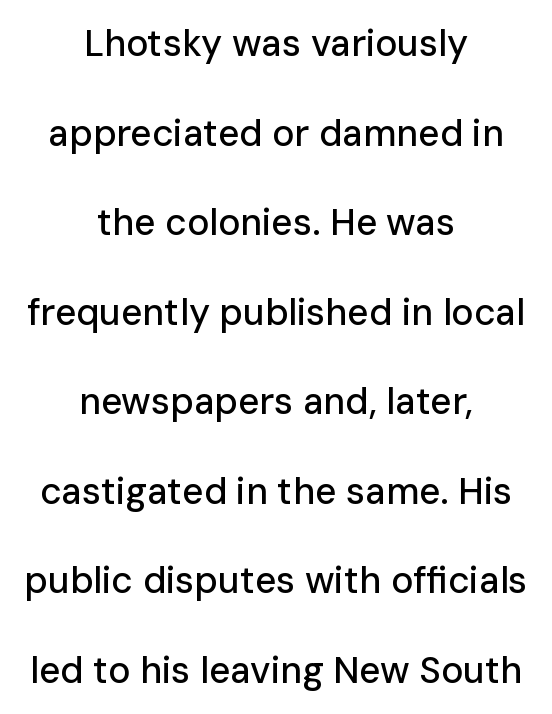
Inter-character spacing is left at the font's built-in metrics. The foot of each line stays bare and open. Compared with a flush-left layout, this one balances lines on the center instead. Every character sits straight up, as roman type does. Note the varied advance widths — an 'i' is clearly narrower than an 'm'. Font category for this specimen: sans-serif.
